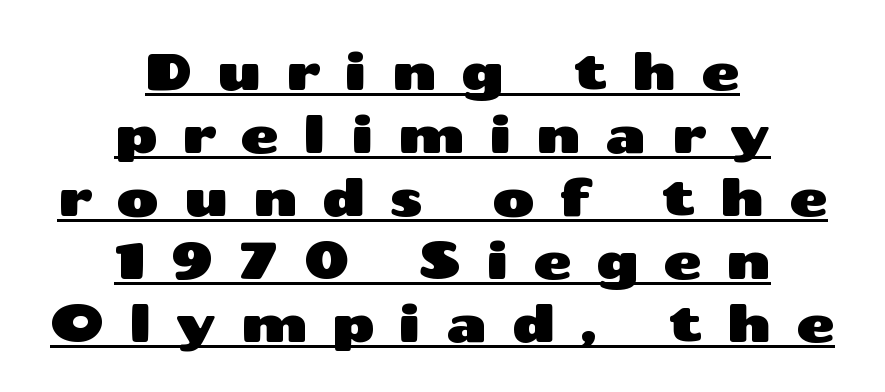
The image shows 52 px wide sans-serif type, upright; set centered, line spacing 1.21x, unusually wide letter spacing (+0.47 em), underlined; medium stroke contrast and a medium x-height.
